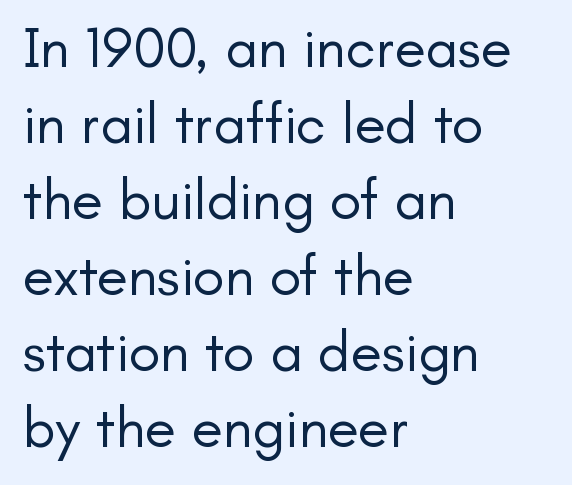
Where is the straight margin? On the left. Students, note that the glyphs here touch the page at normal intervals. Note the varied advance widths — an 'i' is clearly narrower than an 'm'. A bare baseline throughout the passage. Compared with typical paragraphs, the rows here are spaced about the same.
